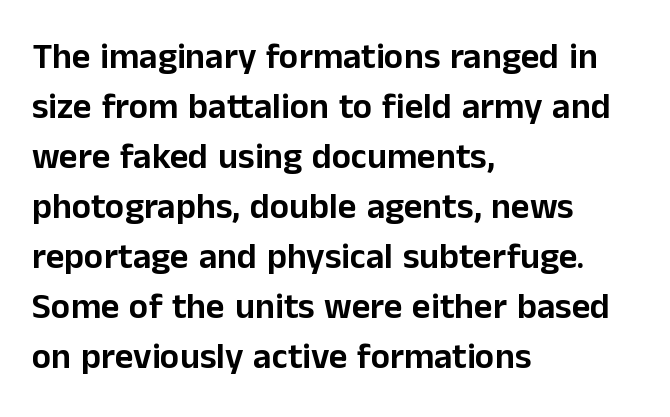
The image shows 36 px sans-serif type, upright; set left-aligned, normal line spacing (1.39x), normal letter spacing, not underlined; low stroke contrast and a medium x-height.
